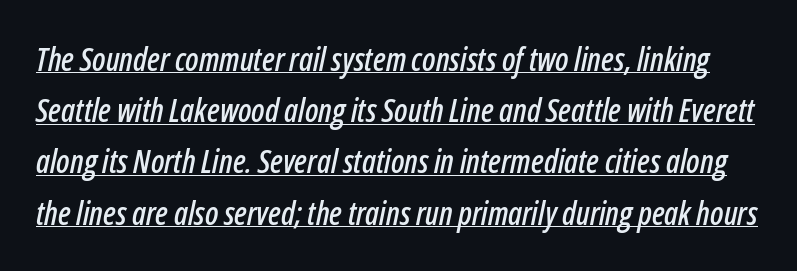
Q: Is the text italic (slanted)? A: Yes, it leans right by about 12 degrees.
Q: Is the text underlined? A: Yes.
Q: Is the spacing between letters normal or unusually wide? A: Normal.
Q: Is the spacing between lines tight, normal or loose? A: Normal.
Q: Width (condensed, normal, or wide)? A: Condensed.
Q: Stroke contrast? A: Low.
Q: x-height? A: Medium.
Q: Monospaced? A: No.
